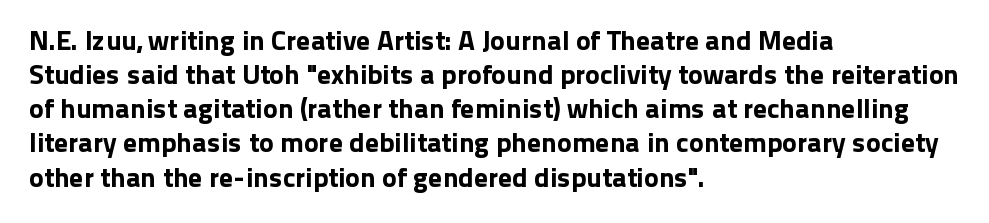
{"serif": "no", "italic": "no", "width": "normal", "stroke_contrast": "low", "x_height": "medium", "monospaced": "no", "underline": "no", "align": "left", "line_spacing_ratio": 1.22, "letter_spacing": "normal", "letter_spacing_em": 0.0, "glyph_px": 28}
